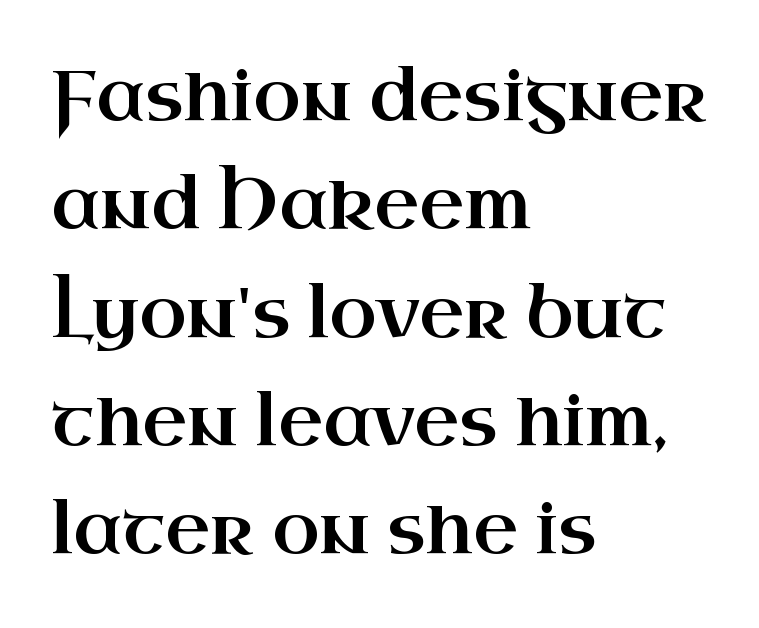
Q: Is the text italic (slanted)? A: No, it is upright.
Q: Is the typeface a serif or a sans-serif typeface? A: Serif.
Q: Is the text underlined? A: No.
Q: How is the paragraph aligned? A: Left-aligned.
Q: Is the spacing between letters normal or unusually wide? A: Normal.
Q: Is the spacing between lines tight, normal or loose? A: Normal.
Q: Width (condensed, normal, or wide)? A: Wide.
Q: Stroke contrast? A: High.
Q: x-height? A: Small.
Q: Monospaced? A: No.
